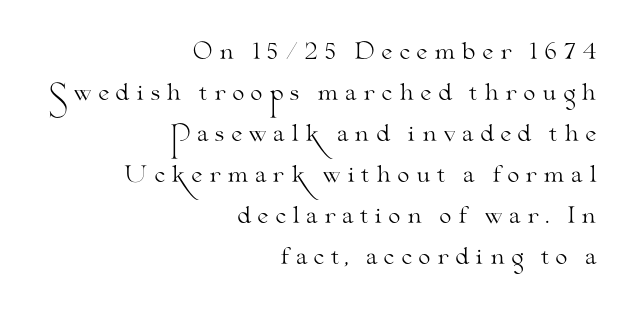
The image shows 22 px text type, upright; set right-aligned, line spacing 1.86x, unusually wide letter spacing (+0.26 em), not underlined.
